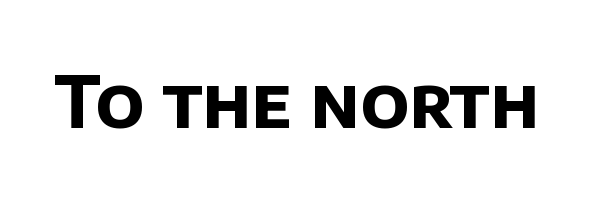
Q: Is the text bold? A: Yes.
Q: Is the typeface a serif or a sans-serif typeface? A: Sans-serif.
Q: Is the text underlined? A: No.
Q: Is the spacing between letters normal or unusually wide? A: Normal.
Q: Width (condensed, normal, or wide)? A: Normal.
Q: Stroke contrast? A: Low.
Q: x-height? A: Large.
Q: Monospaced? A: No.
